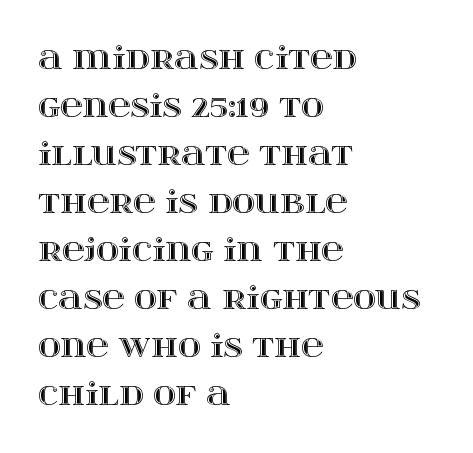
The image shows 31 px wide type, upright; set left-aligned, normal line spacing (1.55x), normal letter spacing, not underlined; a large x-height.
